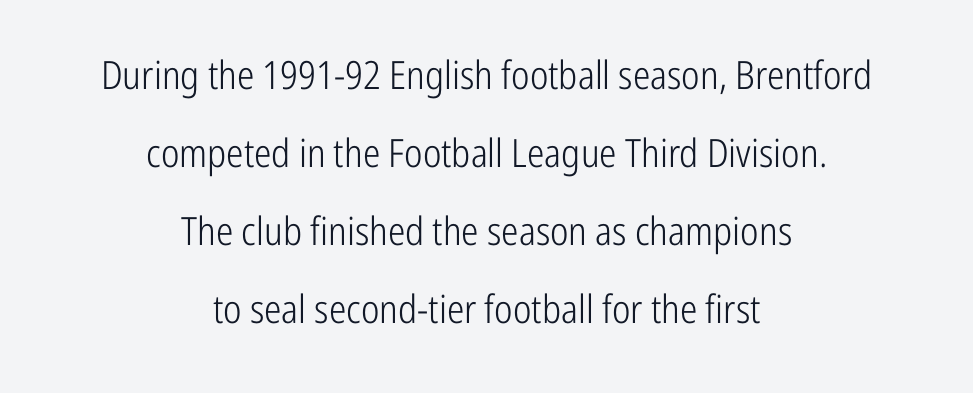
{"serif": "no", "italic": "no", "bold": "no", "weight": "light", "width": "condensed", "stroke_contrast": "low", "x_height": "medium", "monospaced": "no", "underline": "no", "align": "center", "line_spacing": "loose", "line_spacing_ratio": 2.0, "letter_spacing": "normal", "letter_spacing_em": 0.0, "glyph_px": 39}
